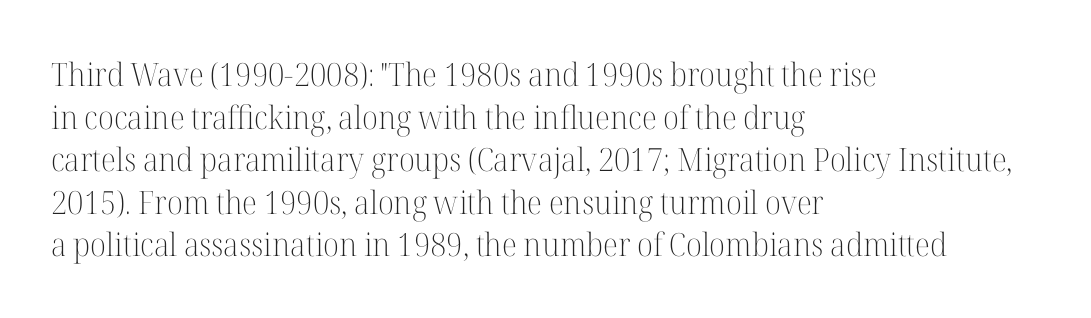
The letterforms sit at book weight or below. A serif font was chosen for this passage. Check under the words: just untouched page. This sample has the flowing, uneven cadence of proportional lettering. The lettering stays uniformly vertical, giving the passage a roman look. Interline gaps are of average width in this sample.
